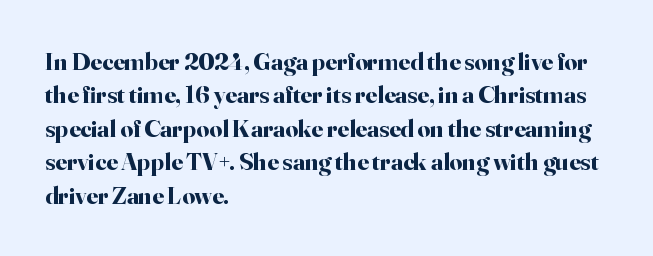
Q: Is the text bold? A: Yes.
Q: Is the text italic (slanted)? A: No, it is upright.
Q: Is the text underlined? A: No.
Q: How is the paragraph aligned? A: Left-aligned.
Q: Is the spacing between letters normal or unusually wide? A: Normal.
Q: Is the spacing between lines tight, normal or loose? A: Normal.
